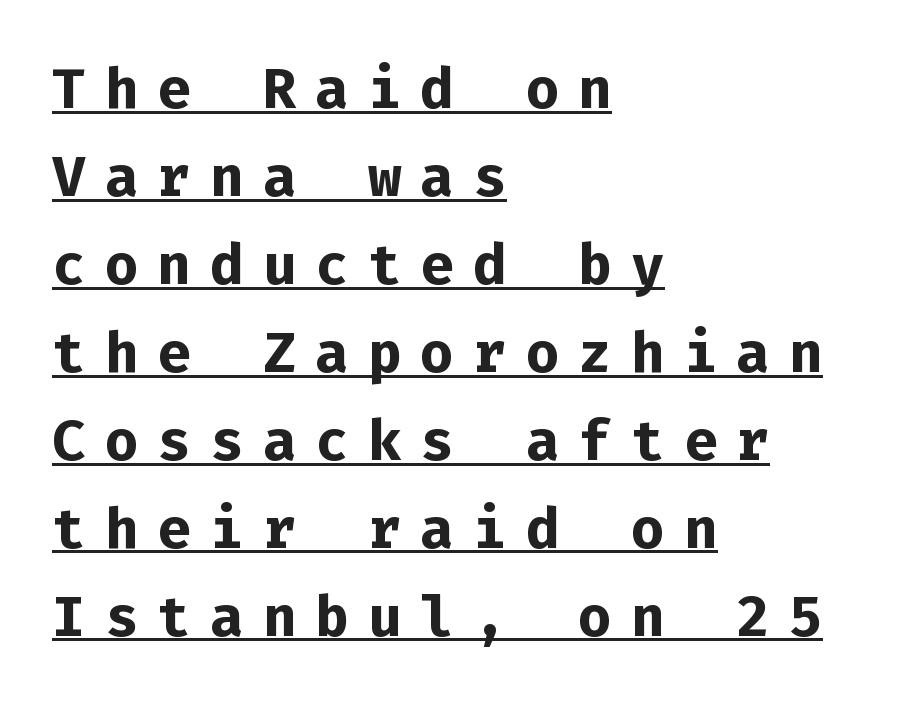
The image shows 56 px bold sans-serif type, upright, monospaced; set left-aligned, normal line spacing (1.57x), unusually wide letter spacing (+0.34 em), underlined; low stroke contrast and a medium x-height.
